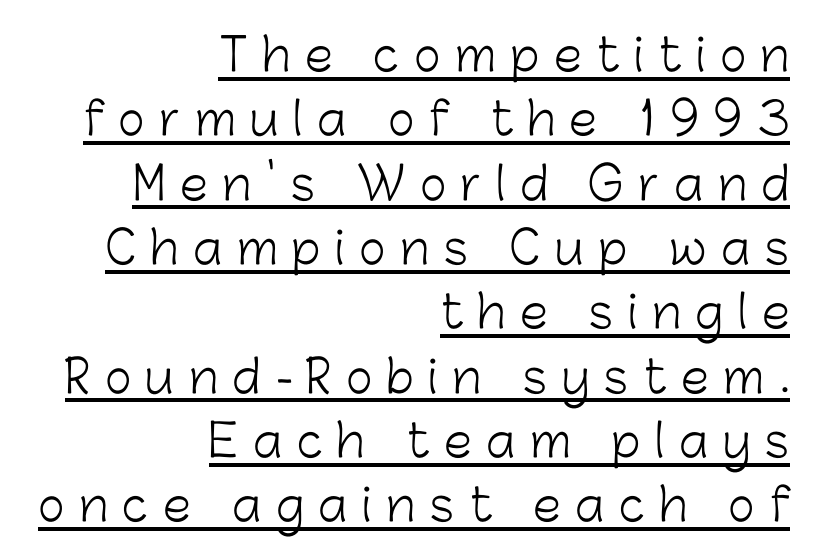
Q: Is the text bold? A: No.
Q: Is the text italic (slanted)? A: No, it is upright.
Q: Is the typeface a serif or a sans-serif typeface? A: Sans-serif.
Q: Is the text underlined? A: Yes.
Q: How is the paragraph aligned? A: Right-aligned.
Q: Is the spacing between letters normal or unusually wide? A: Unusually wide.
Q: Is the spacing between lines tight, normal or loose? A: Normal.
Q: Width (condensed, normal, or wide)? A: Normal.
Q: Stroke contrast? A: Low.
Q: x-height? A: Medium.
Q: Monospaced? A: No.
